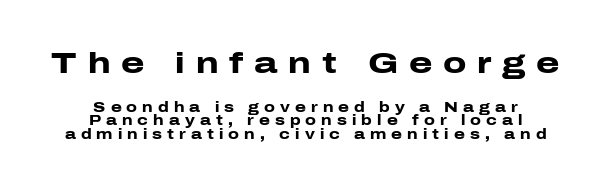
{"serif": "no", "italic": "no", "bold": "yes", "weight": "heavy", "width": "wide", "stroke_contrast": "low", "x_height": "medium", "monospaced": "no", "underline": "no", "align": "center", "line_spacing": "tight", "line_spacing_ratio": 0.96, "letter_spacing": "wide", "letter_spacing_em": 0.36, "larger_block": "first", "size_ratio": 2.14, "glyph_px": 30}
